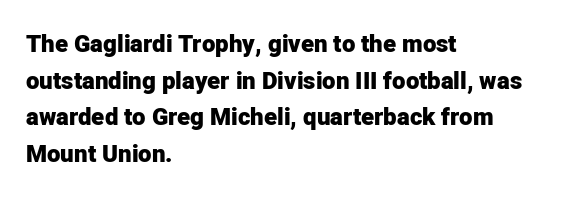
{"italic": "no", "bold": "yes", "underline": "no", "align": "left", "line_spacing": "normal", "line_spacing_ratio": 1.53, "letter_spacing": "normal", "letter_spacing_em": 0.0, "glyph_px": 24}
